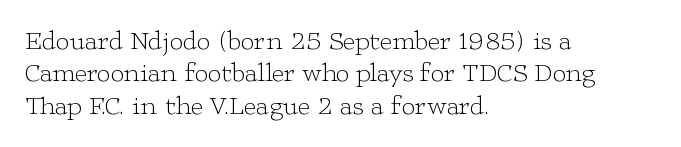
Q: Is the text bold? A: No.
Q: Is the text italic (slanted)? A: No, it is upright.
Q: Is the text underlined? A: No.
Q: How is the paragraph aligned? A: Left-aligned.
Q: Is the spacing between letters normal or unusually wide? A: Normal.
